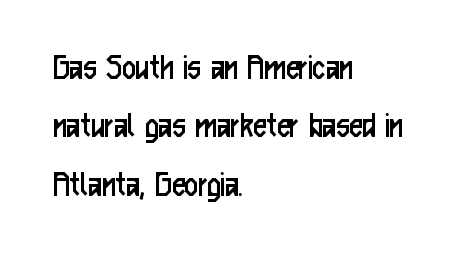
Each word holds together tightly as a unit, with standard inter-letter gaps. Bare-footed words on every line. Posture: vertical. Varying glyph widths throughout — classic text-font behaviour. Regarding serifs, this sample does without them. All the whitespace from short lines collects on the right.
